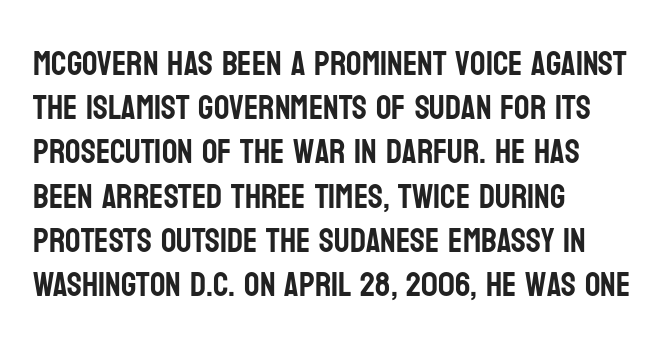
The image shows 34 px condensed sans-serif type, upright; set left-aligned, normal line spacing (1.3x), normal letter spacing, not underlined; low stroke contrast and a large x-height.
